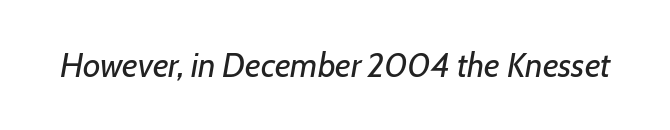
The image shows 34 px regular-weight type, italic (leaning right); set normal letter spacing, not underlined; low stroke contrast and a medium x-height.
